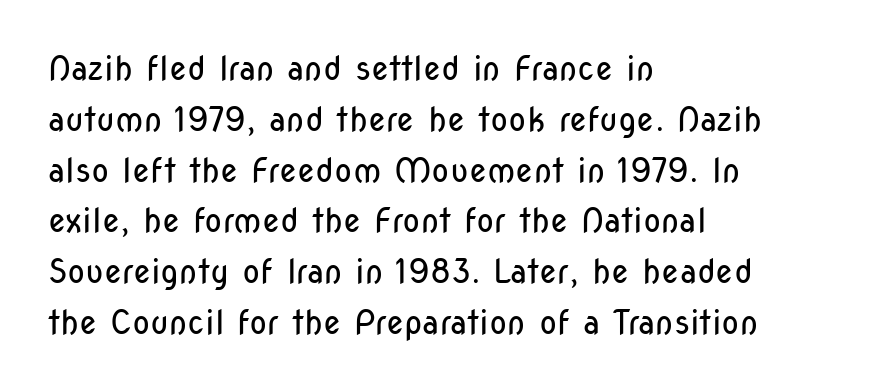
{"serif": "no", "italic": "no", "bold": "no", "weight": "regular", "width": "condensed", "stroke_contrast": "low", "x_height": "medium", "monospaced": "no", "underline": "no", "align": "left", "line_spacing": "normal", "line_spacing_ratio": 1.54, "letter_spacing": "normal", "letter_spacing_em": 0.0, "glyph_px": 33}
